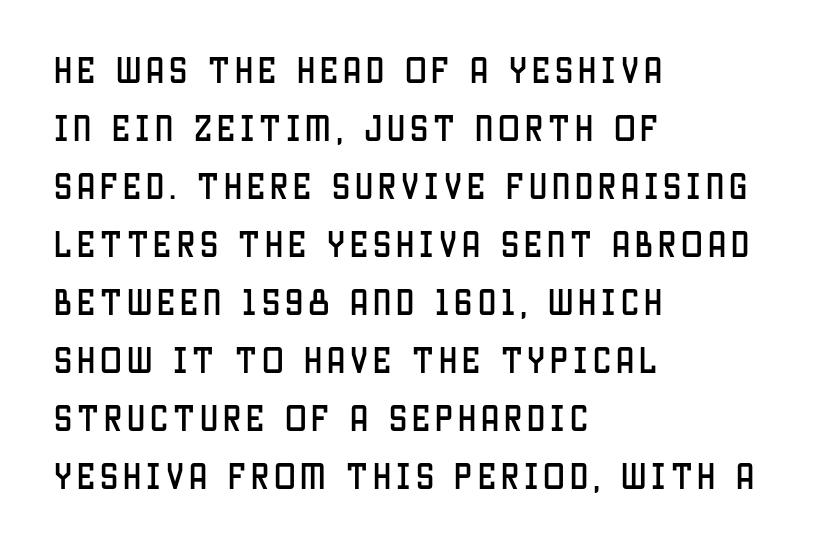
Q: Is the text italic (slanted)? A: No, it is upright.
Q: Is the typeface a serif or a sans-serif typeface? A: Sans-serif.
Q: Is the text underlined? A: No.
Q: How is the paragraph aligned? A: Left-aligned.
Q: Is the spacing between lines tight, normal or loose? A: Loose.
Q: Width (condensed, normal, or wide)? A: Condensed.
Q: Stroke contrast? A: Low.
Q: x-height? A: Large.
Q: Monospaced? A: No.
